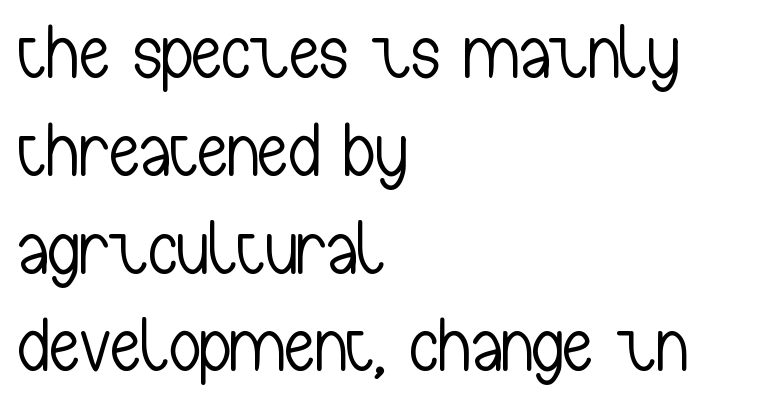
Plain, unruled lines of type. Leading: standard. No letter is thick-stroked: the sample isn't bold. The ragged edge is on the right, which tells us the setting is flush left.
